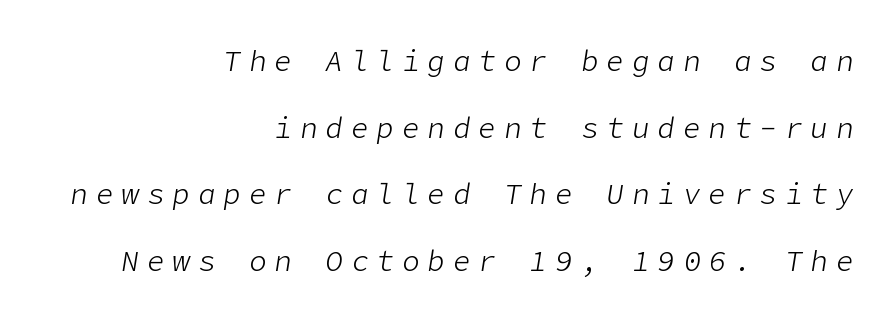
Q: Is the text bold? A: No.
Q: Is the text italic (slanted)? A: Yes, it leans right by about 9 degrees.
Q: Is the text underlined? A: No.
Q: How is the paragraph aligned? A: Right-aligned.
Q: Is the spacing between letters normal or unusually wide? A: Unusually wide.
Q: Is the spacing between lines tight, normal or loose? A: Loose.
Q: Width (condensed, normal, or wide)? A: Normal.
Q: Stroke contrast? A: Low.
Q: x-height? A: Medium.
